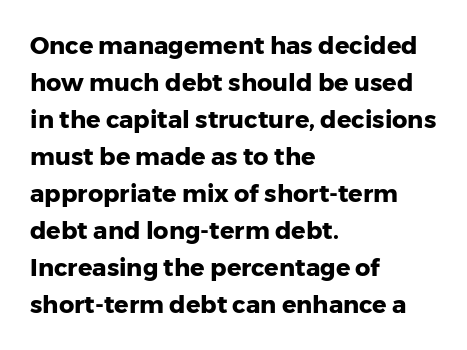
These lines sit exactly where default settings would place them. Descenders are the only things crossing below the line. As a designer I'd log this as weight 700, bold. Where is the straight margin? On the left. The axis of the letterforms is exactly vertical. No extra tracking has been applied to these lines.
